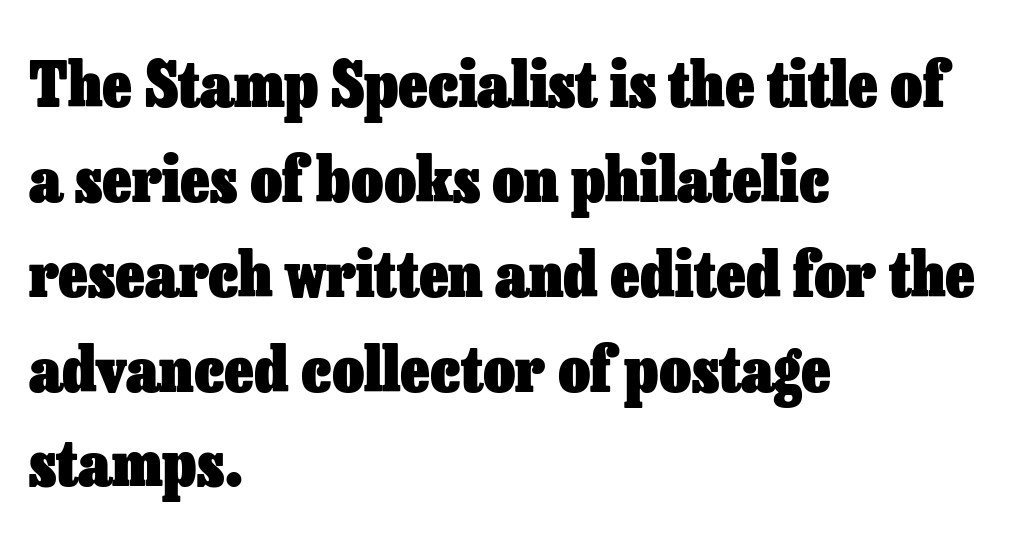
The image shows 62 px heavy type, upright; set left-aligned, normal line spacing (1.53x), normal letter spacing, not underlined; low stroke contrast and a medium x-height.
